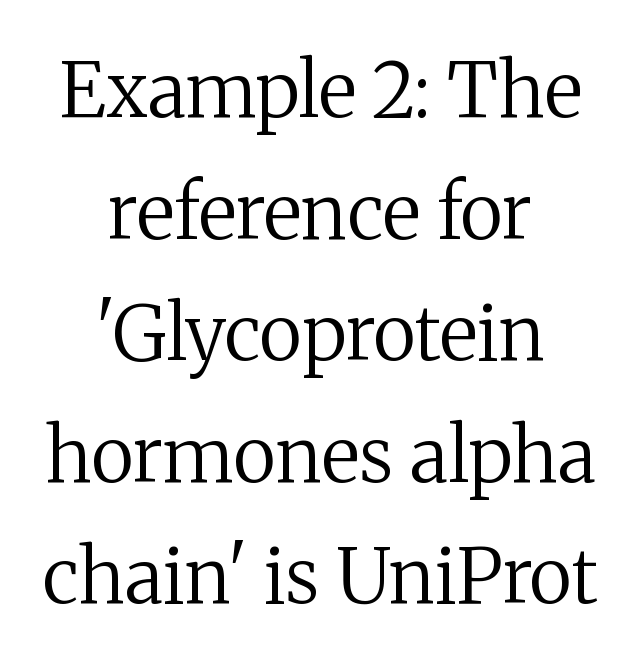
Visually the block forms a symmetrical silhouette, jagged on both flanks. This rendering employs a face with finishing strokes, i.e., a serif. When letters stand straight like this, we call the style roman or upright. Quick note: underline off. Vertical spacing — default. Do the characters align in a grid? No, the font is proportional.
